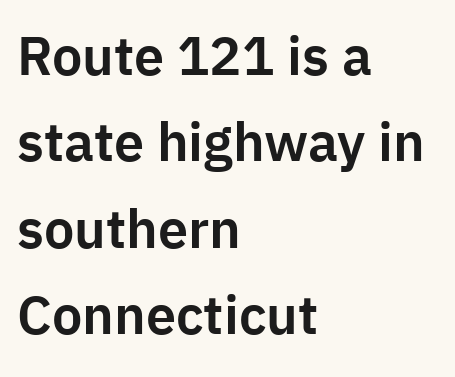
Nothing unusual about the tracking: characters are spaced as the font intends. The letters advance in unequal steps, a hallmark of proportional type. The passage shown is not underscored anywhere. In terms of leading, this rendering sits right in the middle. This is sans-serif lettering, the kind often seen on screens and signage.
